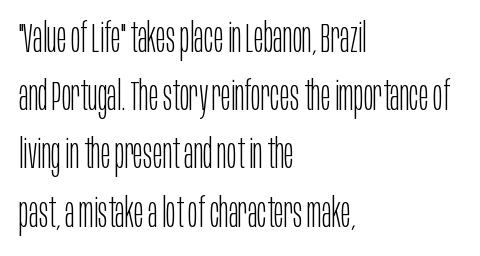
Q: Is the text bold? A: No.
Q: Is the text italic (slanted)? A: No, it is upright.
Q: Is the typeface a serif or a sans-serif typeface? A: Sans-serif.
Q: Is the text underlined? A: No.
Q: How is the paragraph aligned? A: Left-aligned.
Q: Is the spacing between letters normal or unusually wide? A: Normal.
Q: Is the spacing between lines tight, normal or loose? A: Normal.
Q: Width (condensed, normal, or wide)? A: Condensed.
Q: Stroke contrast? A: Low.
Q: x-height? A: Large.
Q: Monospaced? A: No.
